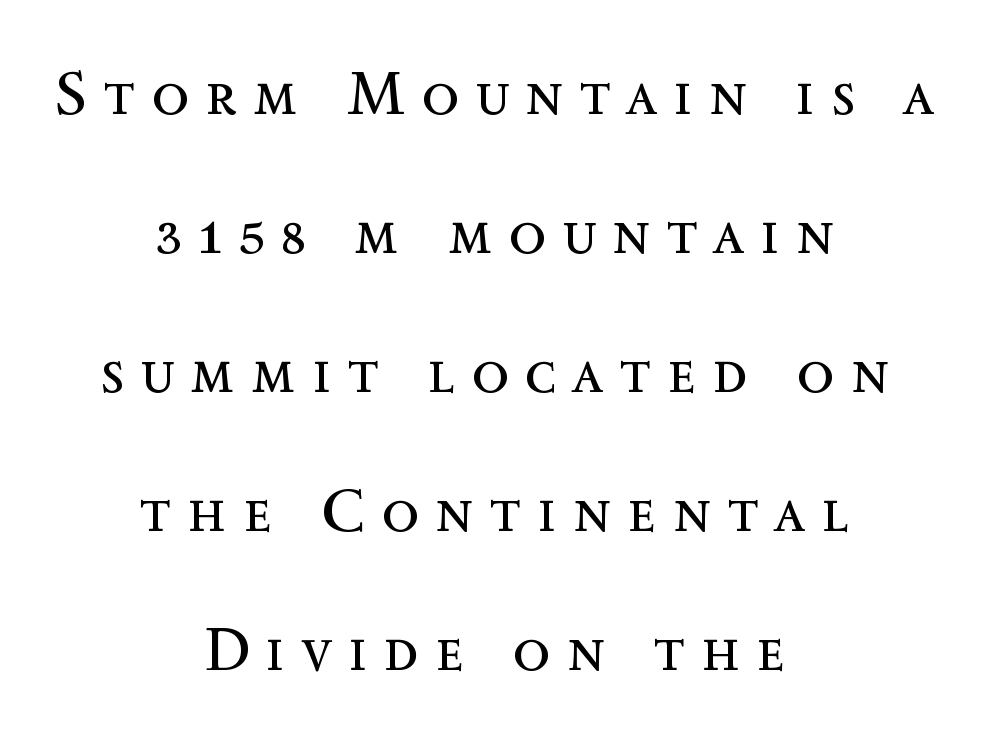
Q: Is the text bold? A: No.
Q: Is the text italic (slanted)? A: No, it is upright.
Q: Is the text underlined? A: No.
Q: How is the paragraph aligned? A: Centered.
Q: Is the spacing between letters normal or unusually wide? A: Unusually wide.
Q: Is the spacing between lines tight, normal or loose? A: Loose.
Q: Width (condensed, normal, or wide)? A: Normal.
Q: x-height? A: Medium.
Q: Monospaced? A: No.
